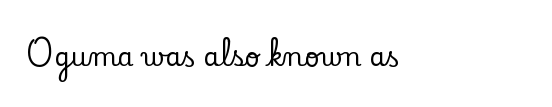
The passage shown is not underscored anywhere. This rendering uses left alignment, leaving the right contour irregular. Every stem runs plumb, perpendicular to the baseline. A typesetter would call this zero additional tracking.
